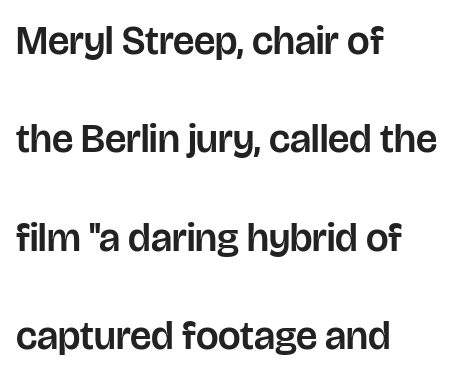
{"serif": "no", "italic": "no", "width": "normal", "stroke_contrast": "low", "x_height": "large", "monospaced": "no", "underline": "no", "align": "left", "line_spacing": "loose", "line_spacing_ratio": 2.46, "letter_spacing": "normal", "letter_spacing_em": 0.0, "glyph_px": 40}
